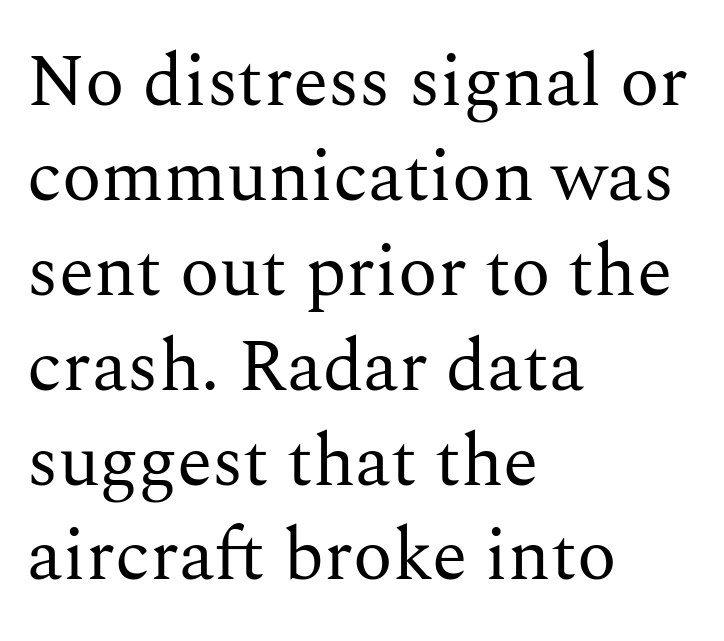
Style check: upright. Tracking here is standard; glyphs follow each other at the usual distance. In terms of leading, this rendering sits right in the middle. Proportional: the letters do not fall into vertical columns. Honestly, there is no underline to notice here at all. Serifs: yes, visible at the terminals of the letterforms.
